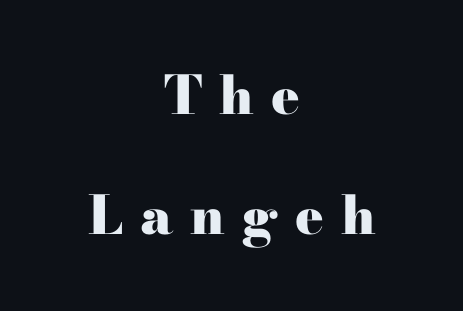
The image shows 53 px heavy, wide serif type, upright; set centered, loose line spacing (2.27x), unusually wide letter spacing (+0.32 em), not underlined; high stroke contrast and a small x-height.
